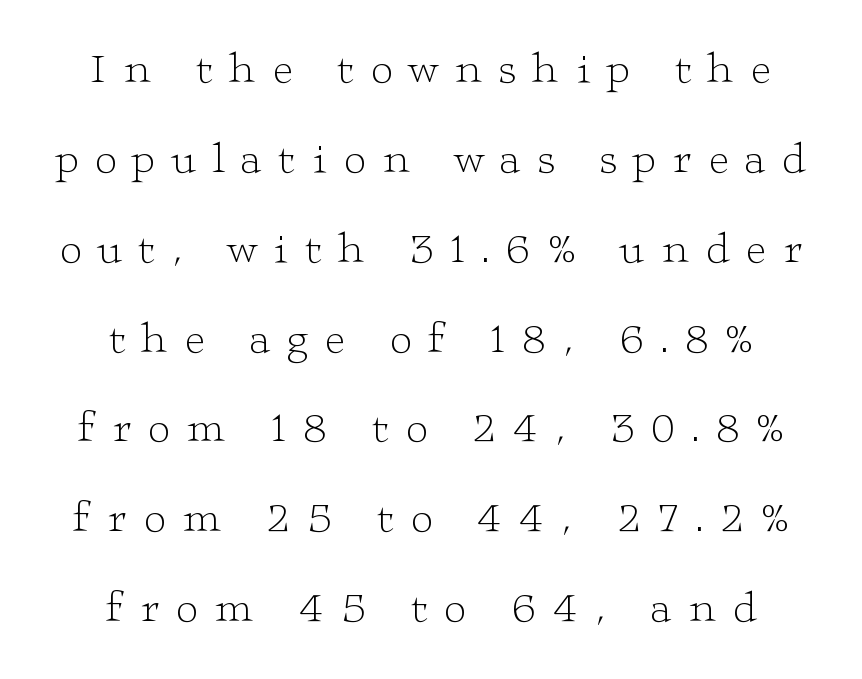
Q: Is the text bold? A: No.
Q: Is the text italic (slanted)? A: No, it is upright.
Q: Is the typeface a serif or a sans-serif typeface? A: Serif.
Q: Is the text underlined? A: No.
Q: How is the paragraph aligned? A: Centered.
Q: Is the spacing between letters normal or unusually wide? A: Unusually wide.
Q: Is the spacing between lines tight, normal or loose? A: Loose.
Q: Width (condensed, normal, or wide)? A: Wide.
Q: Stroke contrast? A: Low.
Q: x-height? A: Medium.
Q: Monospaced? A: No.
